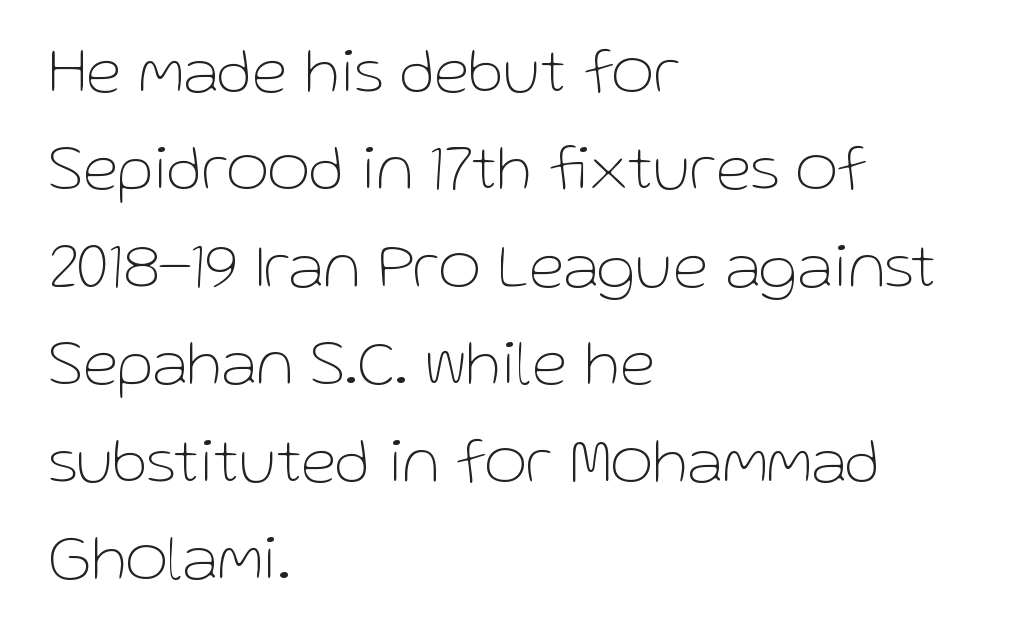
The image shows 65 px thin sans-serif type, upright; set left-aligned, normal line spacing (1.5x), normal letter spacing, not underlined; low stroke contrast and a medium x-height.
